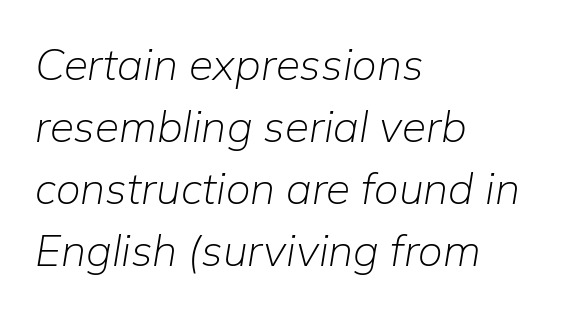
{"italic": "yes", "lean": "right", "slant_degrees": 9, "bold": "no", "weight": "light", "width": "normal", "stroke_contrast": "low", "x_height": "medium", "monospaced": "no", "underline": "no", "align": "left", "line_spacing": "normal", "line_spacing_ratio": 1.41, "letter_spacing": "normal", "letter_spacing_em": 0.0, "glyph_px": 44}
